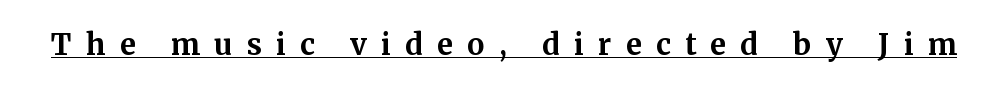
The image shows 29 px bold serif type, upright; set unusually wide letter spacing (+0.49 em), underlined; medium stroke contrast and a medium x-height.
